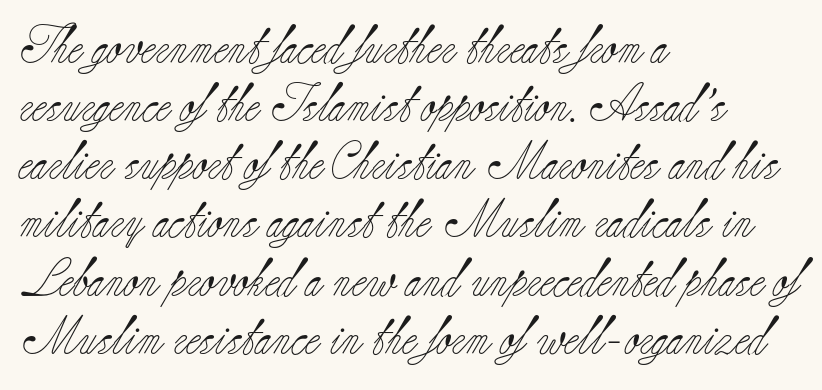
Inter-character spacing is left at the font's built-in metrics. Summary of vertical rhythm: regular, with standard interline spacing. The letters advance in unequal steps, a hallmark of proportional type. No heavy texture on the line: the type isn't bold.
